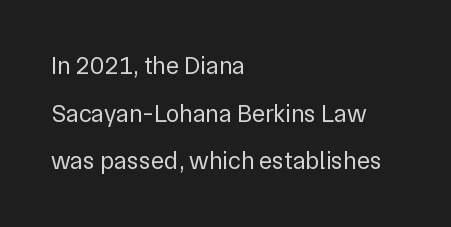
The gaps between neighbouring characters are ordinary and unremarkable. Does the lettering tilt? It doesn't — this is upright. Underlining? Definitely not there. Compared with a centered layout, this one pins lines to the left instead.
